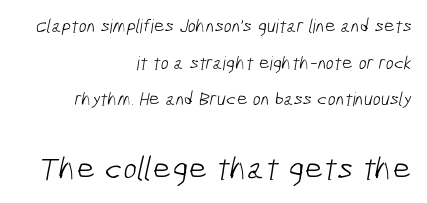
The text block is weighted toward the right margin, trailing off unevenly leftward. The following chunk of copy outweighs the initial chunk in type size. How would I describe the line gaps? Wide and relaxed. This sample has the flowing, uneven cadence of proportional lettering. Stroke terminals: plain, sans-serif.
